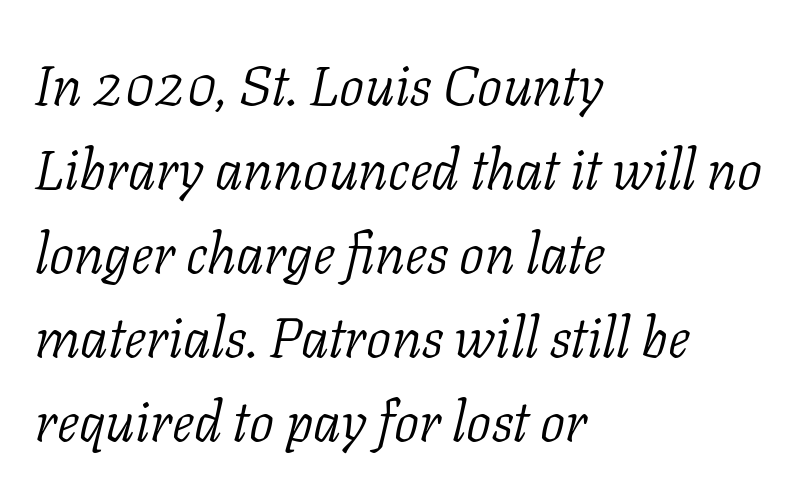
The image shows 56 px light serif type, italic (leaning right); set left-aligned, normal line spacing (1.5x), normal letter spacing, not underlined; low stroke contrast and a medium x-height.
